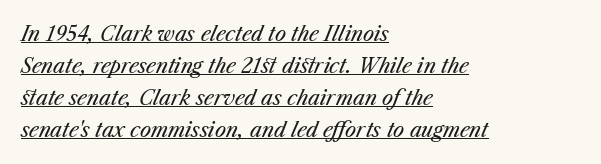
Does extra space separate the letters? No, they use regular spacing. Quick note: underline on. Style check: oblique. Typeset ragged right — the left edge is the straight one.
